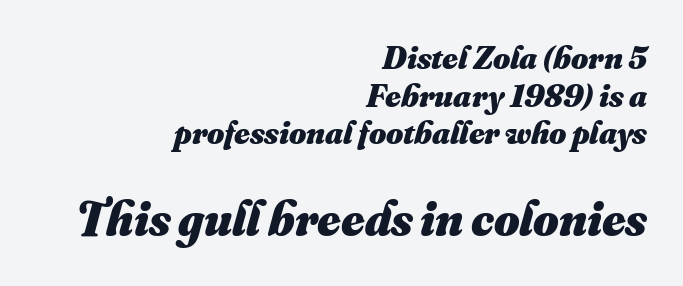
The image shows 49 px heavy type; set right-aligned, tight line spacing (1.14x), normal letter spacing, not underlined; the second (bottom) block is 1.48x larger; medium stroke contrast and a small x-height.
